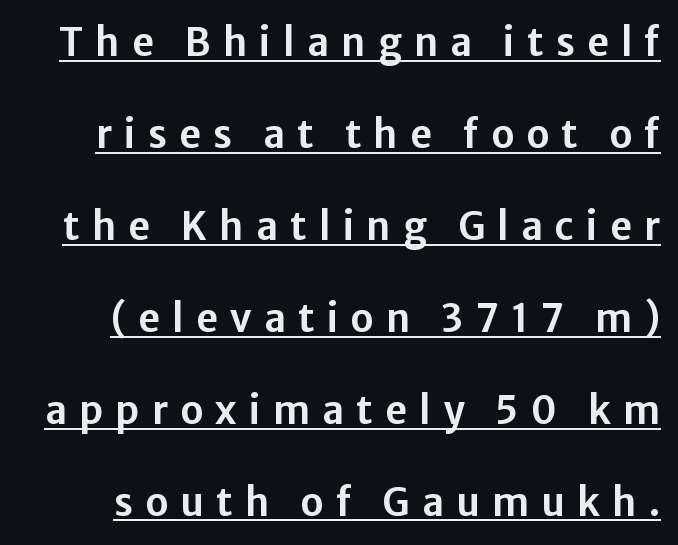
{"serif": "no", "italic": "no", "width": "normal", "stroke_contrast": "low", "x_height": "medium", "monospaced": "no", "underline": "yes", "line_spacing": "loose", "line_spacing_ratio": 2.42, "letter_spacing": "wide", "letter_spacing_em": 0.32, "glyph_px": 38}
